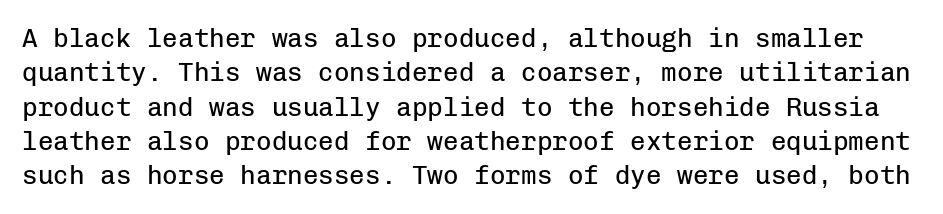
Q: Is the text bold? A: No.
Q: Is the text italic (slanted)? A: No, it is upright.
Q: Is the text underlined? A: No.
Q: Is the spacing between letters normal or unusually wide? A: Normal.
Q: Is the spacing between lines tight, normal or loose? A: Normal.
